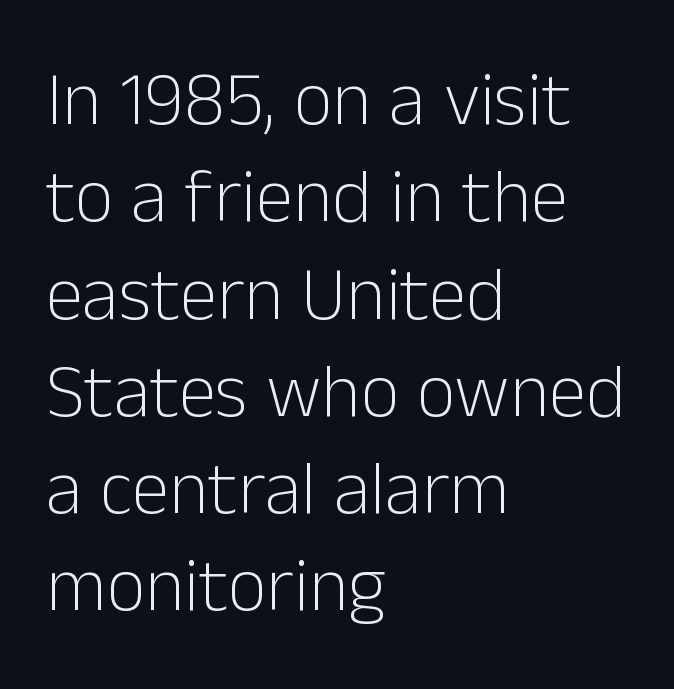
Q: Is the text bold? A: No.
Q: Is the text italic (slanted)? A: No, it is upright.
Q: Is the typeface a serif or a sans-serif typeface? A: Sans-serif.
Q: Is the text underlined? A: No.
Q: How is the paragraph aligned? A: Left-aligned.
Q: Is the spacing between letters normal or unusually wide? A: Normal.
Q: Is the spacing between lines tight, normal or loose? A: Normal.
Q: Width (condensed, normal, or wide)? A: Normal.
Q: Stroke contrast? A: Low.
Q: x-height? A: Medium.
Q: Monospaced? A: No.
